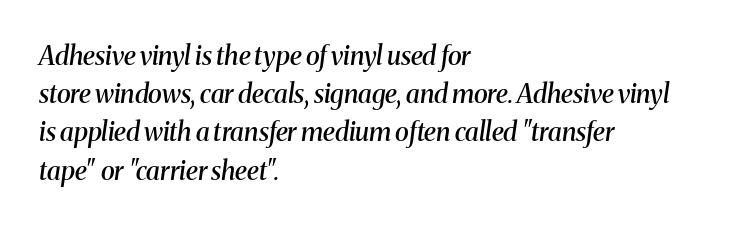
{"italic": "yes", "lean": "right", "slant_degrees": 8, "bold": "semi", "underline": "no", "align": "left", "line_spacing": "normal", "line_spacing_ratio": 1.47, "letter_spacing": "normal", "letter_spacing_em": 0.0, "glyph_px": 26}
